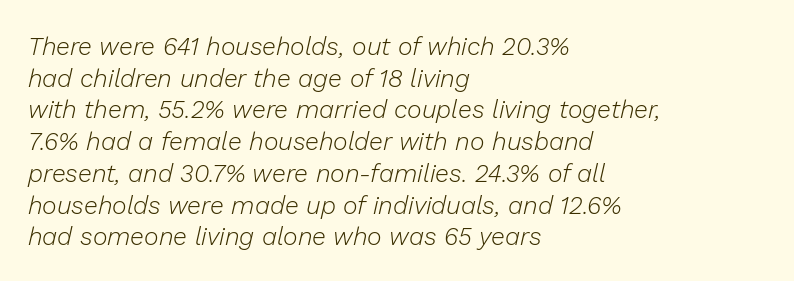
Q: Is the text bold? A: No.
Q: Is the text italic (slanted)? A: Yes, it leans right by about 13 degrees.
Q: Is the text underlined? A: No.
Q: How is the paragraph aligned? A: Left-aligned.
Q: Is the spacing between letters normal or unusually wide? A: Normal.
Q: Is the spacing between lines tight, normal or loose? A: Normal.
